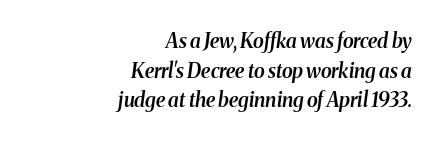
The paragraph shown leans on its right margin. Stroke thickness is moderately raised; the sample reads as semibold. A clean baseline with only descenders dipping below it. If you measured baseline to baseline, you'd find a middling distance. Standard letterfit; no display-style spreading of the glyphs.
